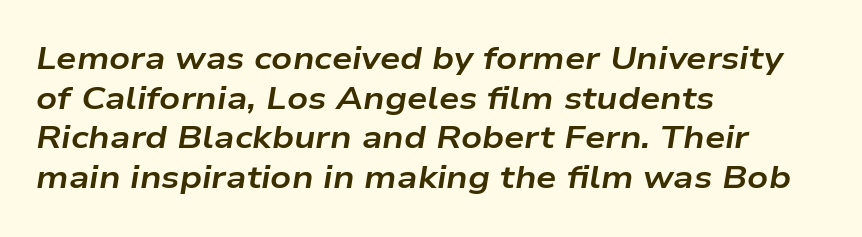
{"italic": "yes", "lean": "right", "slant_degrees": 9, "bold": "yes", "weight": "bold", "width": "wide", "stroke_contrast": "low", "x_height": "medium", "monospaced": "no", "underline": "no", "align": "left", "line_spacing_ratio": 1.24, "letter_spacing": "normal", "letter_spacing_em": 0.0, "glyph_px": 32}
